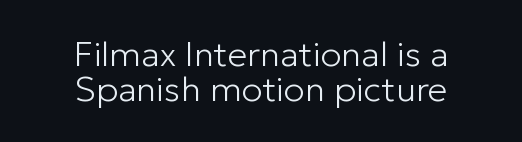
{"serif": "no", "italic": "no", "bold": "no", "weight": "light", "width": "normal", "stroke_contrast": "low", "x_height": "medium", "monospaced": "no", "underline": "no", "align": "center", "line_spacing": "tight", "line_spacing_ratio": 1.0, "letter_spacing": "normal", "letter_spacing_em": 0.0, "glyph_px": 35}
